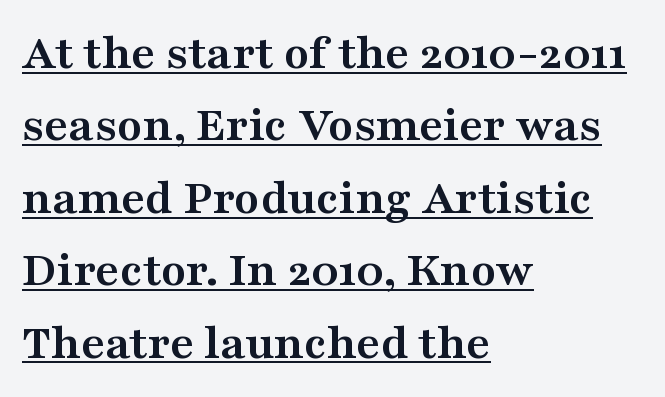
Q: Is the text bold? A: Yes.
Q: Is the text italic (slanted)? A: No, it is upright.
Q: Is the typeface a serif or a sans-serif typeface? A: Serif.
Q: Is the text underlined? A: Yes.
Q: How is the paragraph aligned? A: Left-aligned.
Q: Is the spacing between letters normal or unusually wide? A: Normal.
Q: Is the spacing between lines tight, normal or loose? A: Normal.
Q: Width (condensed, normal, or wide)? A: Wide.
Q: Stroke contrast? A: Medium.
Q: x-height? A: Medium.
Q: Monospaced? A: No.
